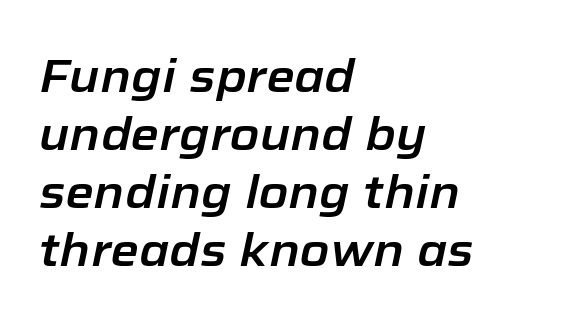
{"italic": "yes", "lean": "right", "slant_degrees": 12, "width": "normal", "stroke_contrast": "low", "x_height": "medium", "monospaced": "no", "underline": "no", "align": "left", "line_spacing": "normal", "line_spacing_ratio": 1.26, "letter_spacing": "normal", "letter_spacing_em": 0.0, "glyph_px": 46}
